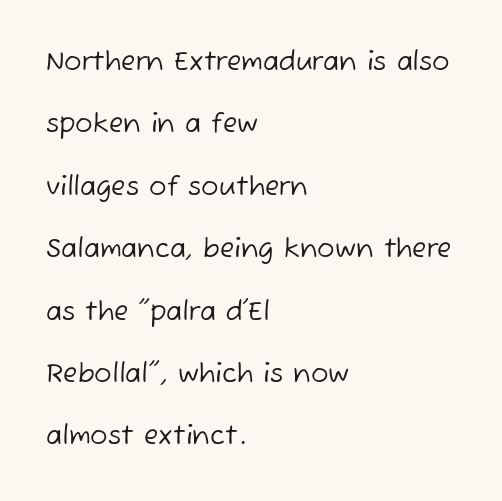
{"bold": "no", "underline": "no", "align": "left", "line_spacing": "loose", "line_spacing_ratio": 2.4, "letter_spacing": "normal", "letter_spacing_em": 0.0, "glyph_px": 26}
